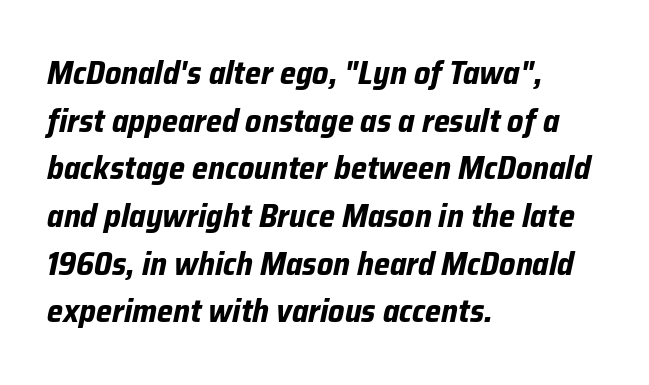
Q: Is the text bold? A: Yes.
Q: Is the text italic (slanted)? A: Yes, it leans right by about 12 degrees.
Q: Is the text underlined? A: No.
Q: How is the paragraph aligned? A: Left-aligned.
Q: Is the spacing between letters normal or unusually wide? A: Normal.
Q: Is the spacing between lines tight, normal or loose? A: Normal.
Q: Width (condensed, normal, or wide)? A: Normal.
Q: Stroke contrast? A: Low.
Q: x-height? A: Medium.
Q: Monospaced? A: No.
